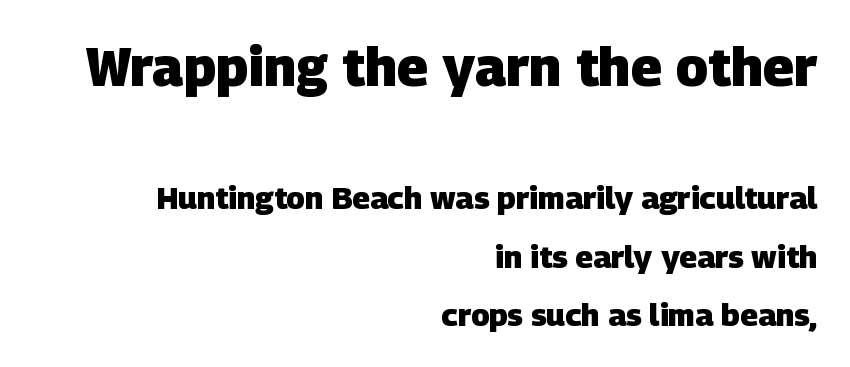
Q: Is the text bold? A: Yes.
Q: Is the typeface a serif or a sans-serif typeface? A: Sans-serif.
Q: Is the text underlined? A: No.
Q: How is the paragraph aligned? A: Right-aligned.
Q: Is the spacing between letters normal or unusually wide? A: Normal.
Q: Which block of text is set in a larger size, the first (top) or the second (bottom)? A: The first (top) one.
Q: Width (condensed, normal, or wide)? A: Normal.
Q: Stroke contrast? A: Low.
Q: x-height? A: Large.
Q: Monospaced? A: No.
